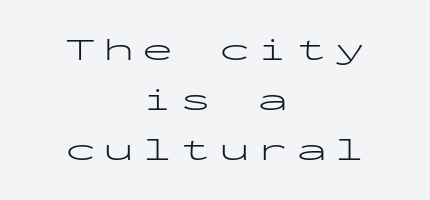
The image shows 31 px light, wide sans-serif type, upright, monospaced; set centered, normal line spacing (1.62x), unusually wide letter spacing (+0.24 em), not underlined; low stroke contrast and a medium x-height.
